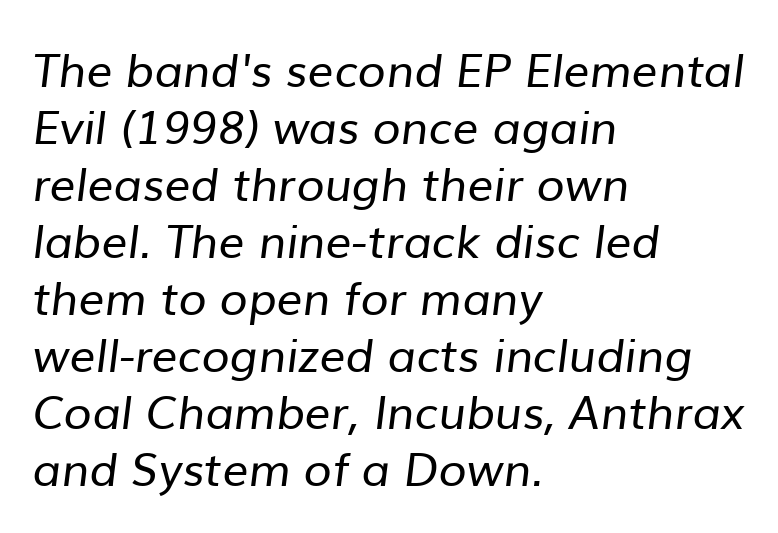
Are there feet on the stems? There aren't — it's a sans. These lines are rendered in a variable-pitch font. Nothing unusual about the tracking: characters are spaced as the font intends. Layout note: lines flush left. The baseline area is clear. The passage shown is not bold in any degree.
